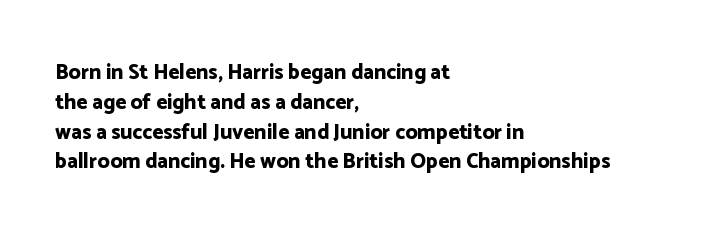
A bare baseline throughout the passage. Heavy-handed strokes throughout: this text is bold. Style check: upright. The setting favours the left margin, as ordinary paragraphs usually do. How are the letters spaced? Ordinarily, with no added tracking.
